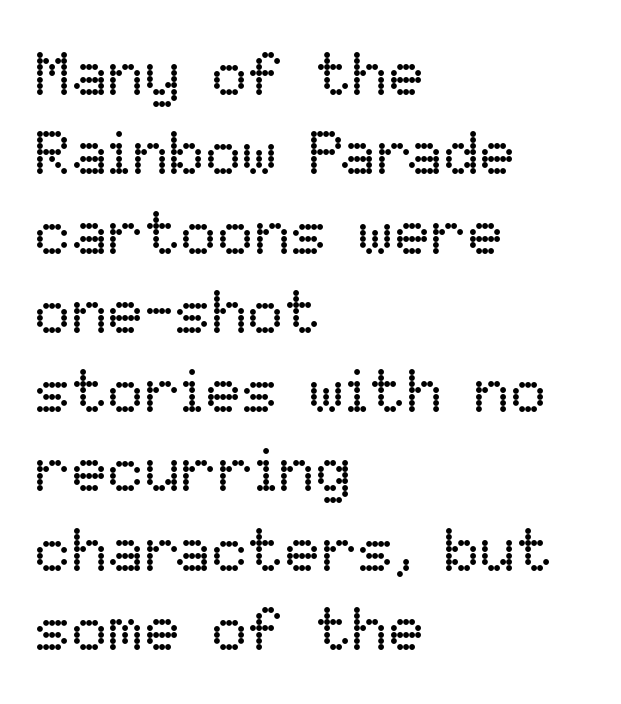
Q: Is the text bold? A: No.
Q: Is the text italic (slanted)? A: No, it is upright.
Q: Is the text underlined? A: No.
Q: How is the paragraph aligned? A: Left-aligned.
Q: Is the spacing between letters normal or unusually wide? A: Normal.
Q: Is the spacing between lines tight, normal or loose? A: Normal.
Q: Width (condensed, normal, or wide)? A: Normal.
Q: Stroke contrast? A: Low.
Q: x-height? A: Medium.
Q: Monospaced? A: No.
